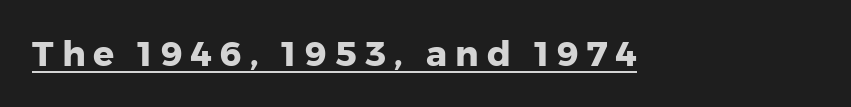
{"serif": "no", "italic": "no", "bold": "yes", "weight": "heavy", "width": "normal", "stroke_contrast": "low", "x_height": "medium", "monospaced": "no", "underline": "yes", "letter_spacing": "wide", "letter_spacing_em": 0.23, "glyph_px": 35}
